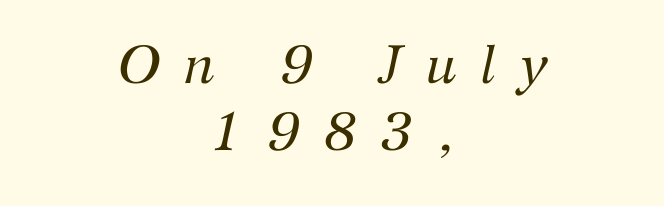
The image shows 54 px regular-weight serif type, italic (leaning right); set centered, line spacing 1.24x, unusually wide letter spacing (+0.45 em), not underlined; medium stroke contrast and a medium x-height.
